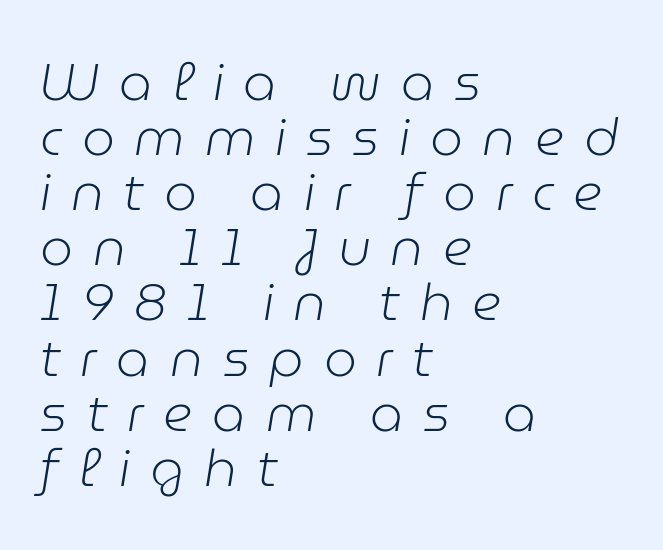
{"italic": "yes", "lean": "right", "slant_degrees": 9, "bold": "no", "weight": "light", "width": "normal", "stroke_contrast": "low", "x_height": "medium", "monospaced": "no", "underline": "no", "align": "left", "line_spacing": "tight", "line_spacing_ratio": 1.06, "letter_spacing": "wide", "letter_spacing_em": 0.38, "glyph_px": 52}
